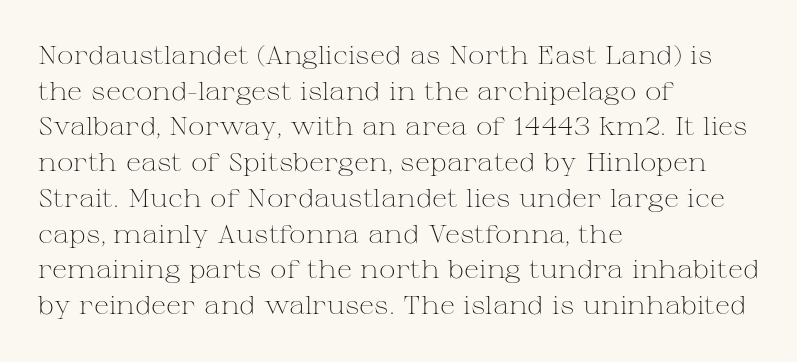
No word sits above an underline. These lines stack with their left ends in a neat column. The line-height multiplier appears to be the usual default. Ordinary non-slanted type is in use. Students, note that the glyphs here touch the page at normal intervals.
